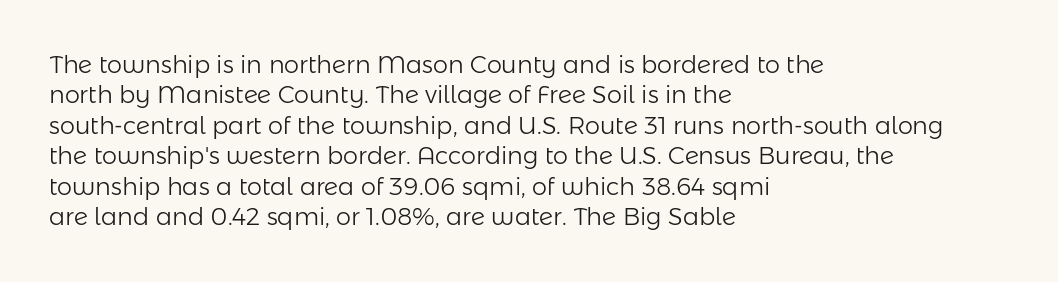
The type sits square on the baseline with zero lean. Only glyphs here, with clear space below each row. This sample is left-justified, so line endings fall wherever the words run out. Nothing unusual about the tracking: characters are spaced as the font intends. No extra ink here — the face is not bold.
